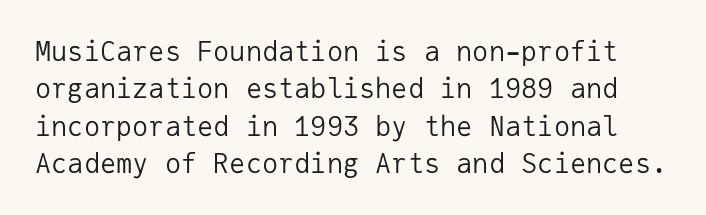
Q: Is the text bold? A: No.
Q: Is the text italic (slanted)? A: No, it is upright.
Q: Is the text underlined? A: No.
Q: Is the spacing between letters normal or unusually wide? A: Normal.
Q: Is the spacing between lines tight, normal or loose? A: Normal.
